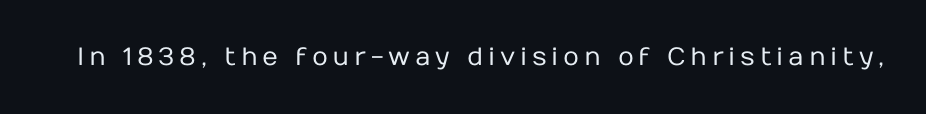
The type sits square on the baseline with zero lean. The strip under each line holds only bare page. Stroke thickness stays within the range of a standard reading face or lighter.
